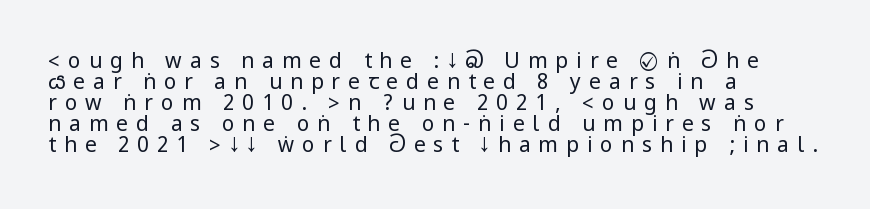
The image shows 21 px text type, upright; set left-aligned, tight line spacing (1.0x), unusually wide letter spacing (+0.38 em), not underlined.
